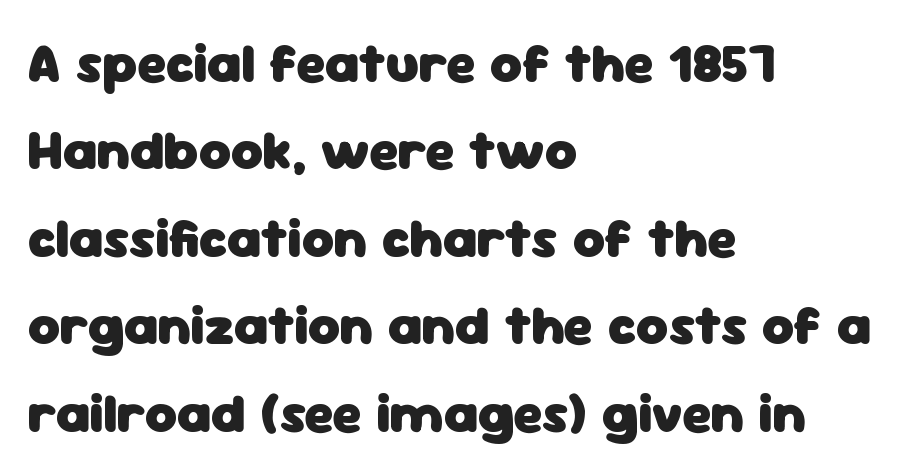
{"serif": "no", "italic": "no", "bold": "yes", "weight": "heavy", "width": "normal", "stroke_contrast": "low", "x_height": "medium", "monospaced": "no", "underline": "no", "align": "left", "line_spacing": "normal", "line_spacing_ratio": 1.59, "letter_spacing": "normal", "letter_spacing_em": 0.0, "glyph_px": 55}
